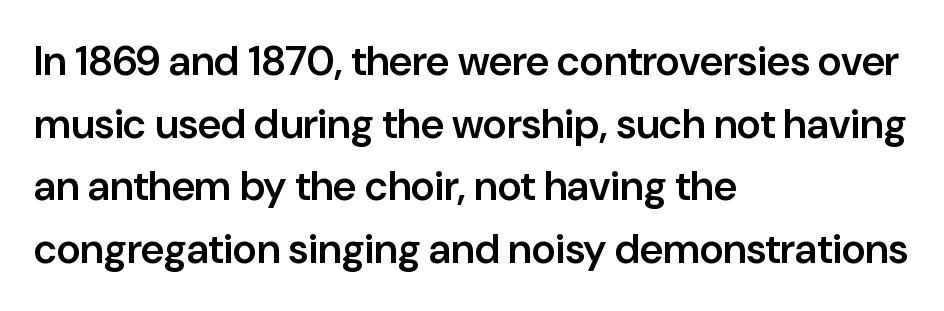
The image shows 41 px semibold sans-serif type, upright; set left-aligned, normal line spacing (1.53x), normal letter spacing, not underlined; low stroke contrast and a medium x-height.
